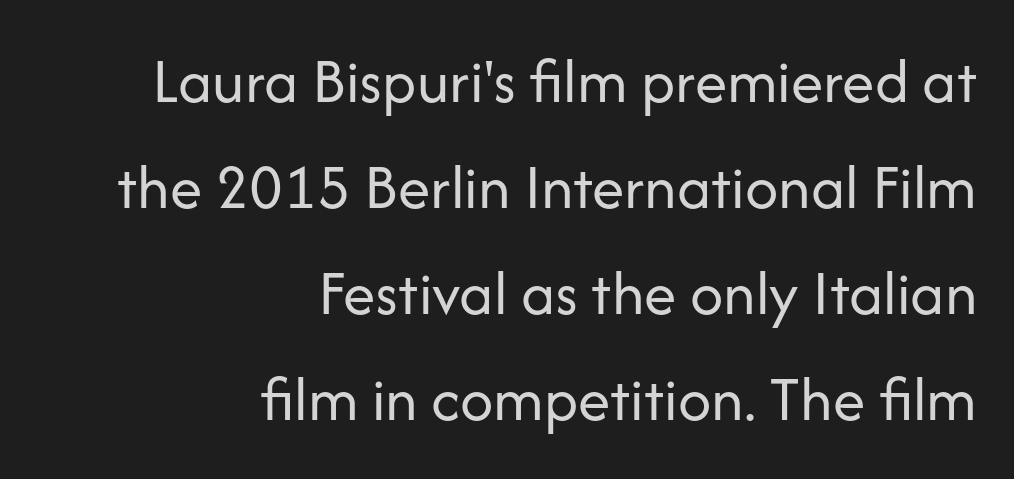
{"serif": "no", "italic": "no", "bold": "no", "weight": "regular", "width": "normal", "stroke_contrast": "low", "x_height": "medium", "monospaced": "no", "underline": "no", "align": "right", "line_spacing": "normal", "line_spacing_ratio": 1.63, "letter_spacing": "normal", "letter_spacing_em": 0.0, "glyph_px": 65}
